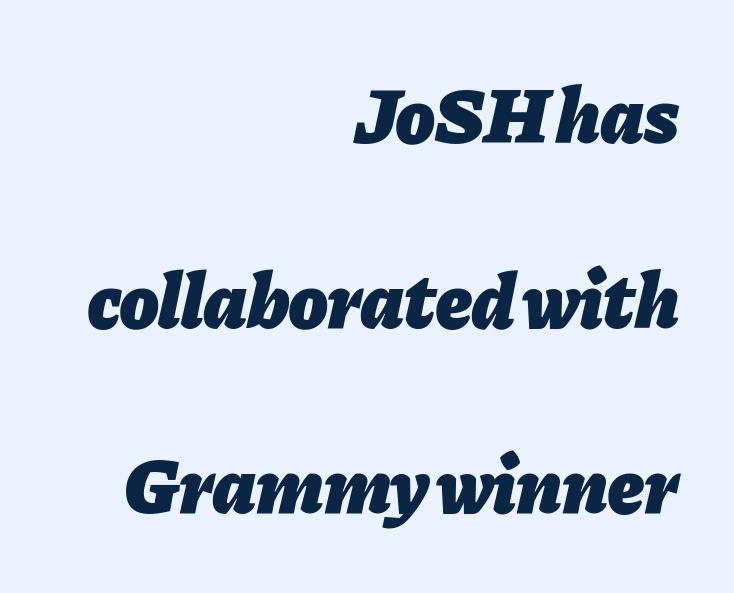
Observe the ordinary spacing: letters are neighbours, not strangers. A typesetter would call this leading open, well beyond the default. You can tell it's italic because the verticals aren't actually vertical. These lines are rendered in a variable-pitch font. Look at the stroke-to-counter ratio: heavy, a bold. The space directly below the letters is spotless.
